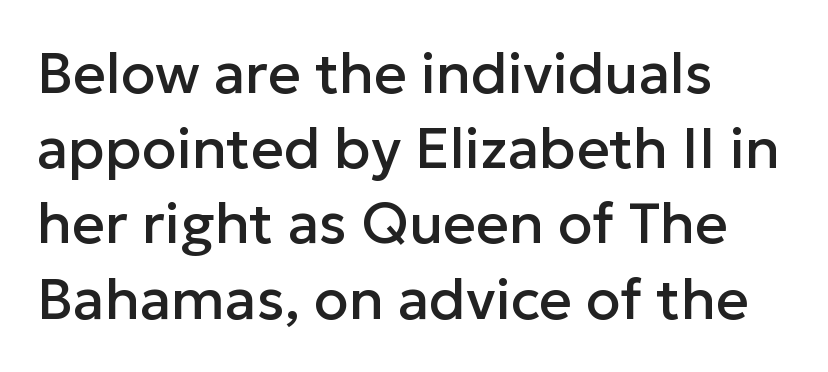
{"serif": "no", "italic": "no", "width": "normal", "stroke_contrast": "low", "x_height": "medium", "monospaced": "no", "underline": "no", "align": "left", "line_spacing": "normal", "line_spacing_ratio": 1.32, "letter_spacing": "normal", "letter_spacing_em": 0.0, "glyph_px": 57}
